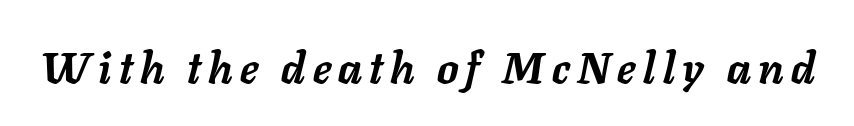
{"italic": "yes", "lean": "right", "slant_degrees": 11, "bold": "yes", "weight": "semibold", "width": "normal", "stroke_contrast": "low", "x_height": "medium", "monospaced": "no", "underline": "no", "glyph_px": 43}
